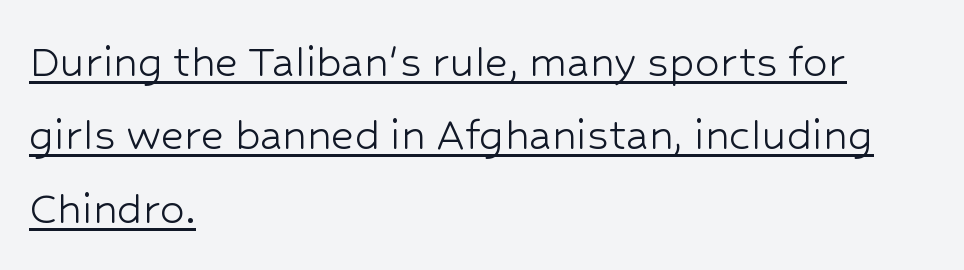
The image shows 50 px light sans-serif type, upright; set left-aligned, normal line spacing (1.47x), normal letter spacing, underlined; low stroke contrast and a medium x-height.
